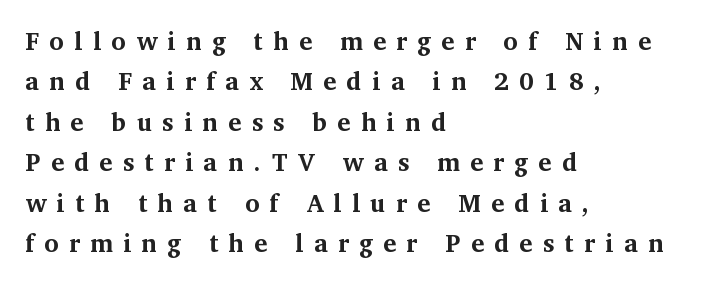
The passage shown is not underscored anywhere. Reading down the block, your eye returns to a fixed left position each line. Rows of type keep a routine distance in the vertical direction. Notice how the stems are strictly vertical — no italics here. Weight: bold. How are the letters spaced? Widely, with obvious added tracking.
